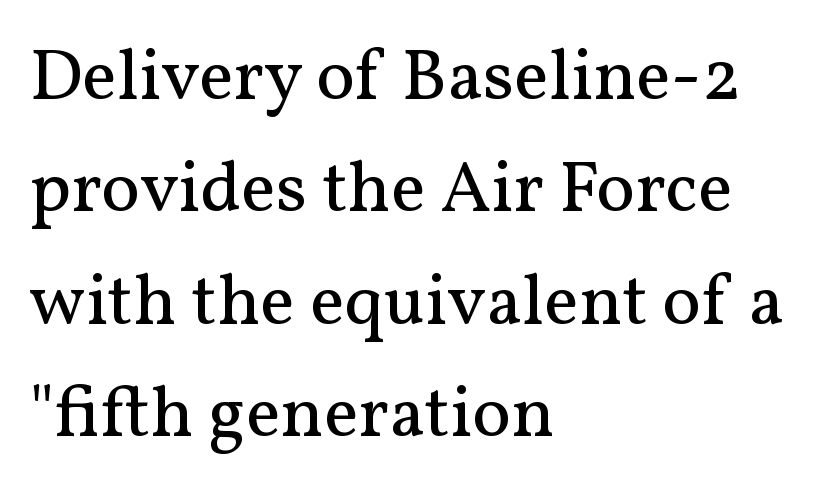
Q: Is the text bold? A: No.
Q: Is the text italic (slanted)? A: No, it is upright.
Q: Is the typeface a serif or a sans-serif typeface? A: Serif.
Q: Is the text underlined? A: No.
Q: How is the paragraph aligned? A: Left-aligned.
Q: Is the spacing between letters normal or unusually wide? A: Normal.
Q: Is the spacing between lines tight, normal or loose? A: Normal.
Q: Width (condensed, normal, or wide)? A: Normal.
Q: Stroke contrast? A: Medium.
Q: x-height? A: Medium.
Q: Monospaced? A: No.
